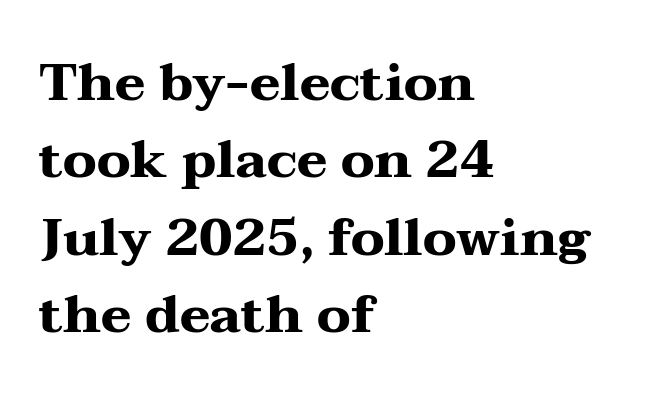
The image shows 52 px heavy, wide serif type, upright; set left-aligned, normal line spacing (1.49x), normal letter spacing, not underlined; medium stroke contrast and a medium x-height.
